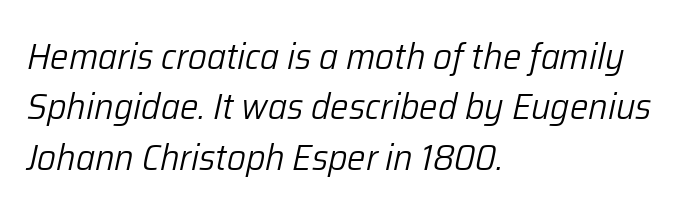
The image shows 37 px light type, italic (leaning right); set left-aligned, normal line spacing (1.36x), normal letter spacing, not underlined; low stroke contrast and a medium x-height.
